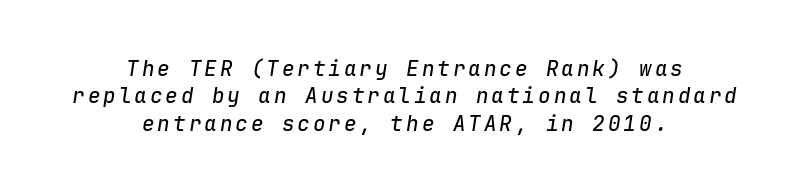
{"italic": "yes", "lean": "right", "slant_degrees": 9, "underline": "no", "align": "center", "line_spacing": "normal", "line_spacing_ratio": 1.3, "glyph_px": 21}
